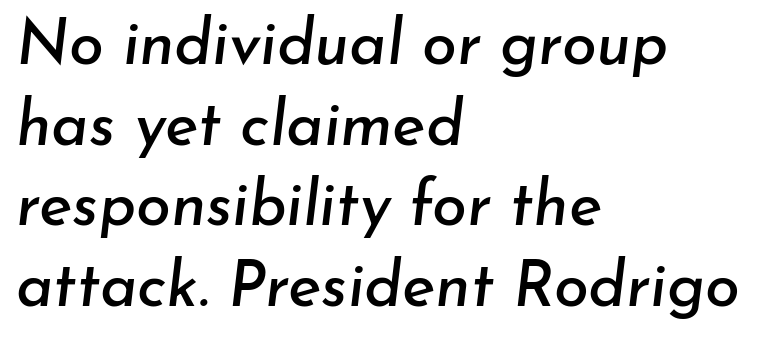
{"italic": "yes", "lean": "right", "slant_degrees": 7, "width": "normal", "stroke_contrast": "low", "x_height": "small", "monospaced": "no", "underline": "no", "align": "left", "line_spacing": "normal", "line_spacing_ratio": 1.28, "letter_spacing": "normal", "letter_spacing_em": 0.0, "glyph_px": 63}
